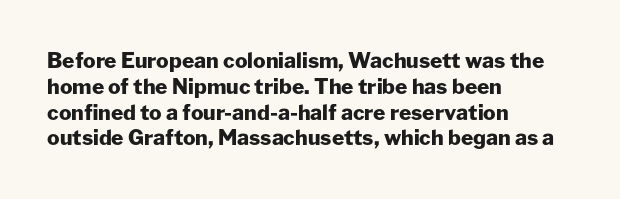
Q: Is the text bold? A: Yes.
Q: Is the text italic (slanted)? A: No, it is upright.
Q: Is the text underlined? A: No.
Q: How is the paragraph aligned? A: Left-aligned.
Q: Is the spacing between letters normal or unusually wide? A: Normal.
